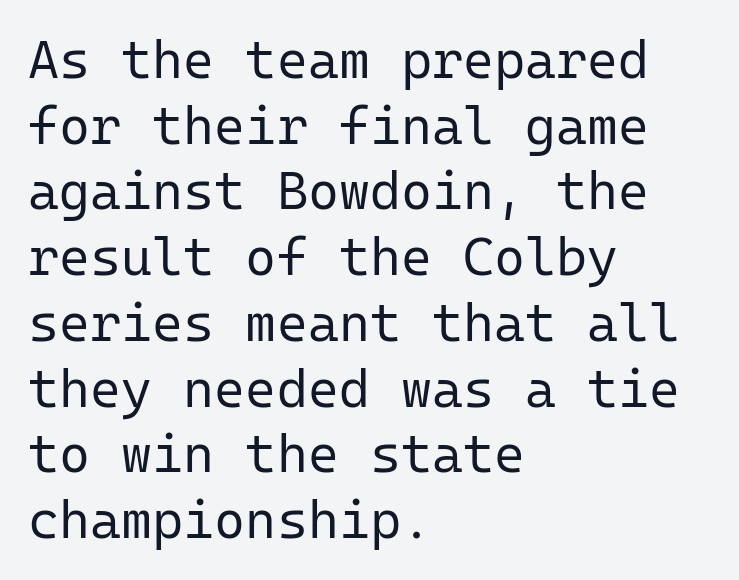
Q: Is the text bold? A: No.
Q: Is the text italic (slanted)? A: No, it is upright.
Q: Is the typeface a serif or a sans-serif typeface? A: Sans-serif.
Q: Is the text underlined? A: No.
Q: How is the paragraph aligned? A: Left-aligned.
Q: Is the spacing between letters normal or unusually wide? A: Normal.
Q: Width (condensed, normal, or wide)? A: Normal.
Q: Stroke contrast? A: Low.
Q: x-height? A: Medium.
Q: Monospaced? A: Yes.
